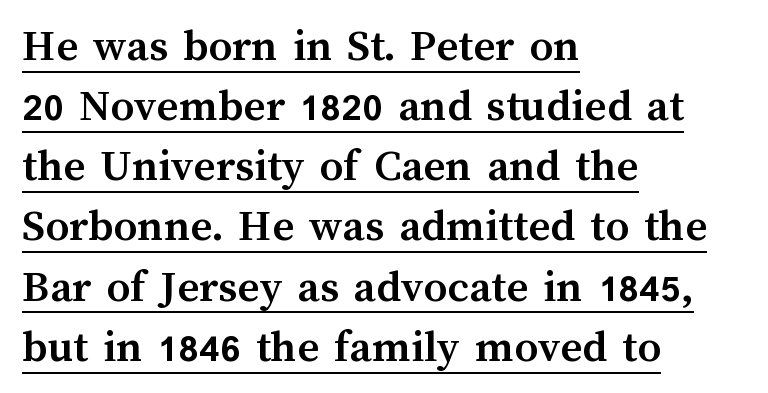
Emphasis is given by a line drawn under the lettering. Here the designer chose a conventional face with non-uniform glyph widths. The letters stand upright; this is a roman face. A dark, heavy texture on the line: the type is bold. Compared with typical body copy, the letter spacing here is the same.
